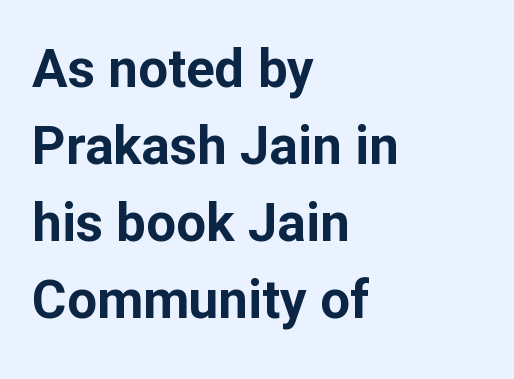
Here the designer chose a conventional face with non-uniform glyph widths. The letterforms sit shoulder to shoulder at normal distance. Baseline-to-baseline distance is the conventional proportion of letter height. A student would call this left alignment; a typographer would say flush left, rag right. This sample uses a sans-serif face. Heavy, bold letterforms.
